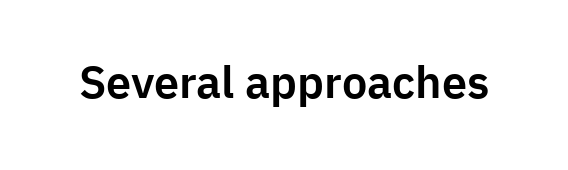
The image shows 45 px sans-serif type, upright; set normal letter spacing, not underlined; low stroke contrast and a medium x-height.
